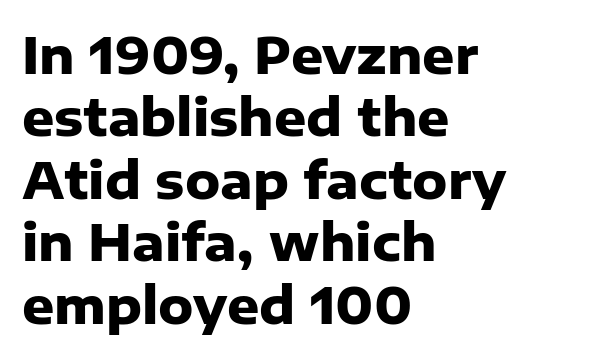
Q: Is the text bold? A: Yes.
Q: Is the text italic (slanted)? A: No, it is upright.
Q: Is the typeface a serif or a sans-serif typeface? A: Sans-serif.
Q: Is the text underlined? A: No.
Q: How is the paragraph aligned? A: Left-aligned.
Q: Is the spacing between letters normal or unusually wide? A: Normal.
Q: Is the spacing between lines tight, normal or loose? A: Normal.
Q: Width (condensed, normal, or wide)? A: Normal.
Q: Stroke contrast? A: Low.
Q: x-height? A: Medium.
Q: Monospaced? A: No.
